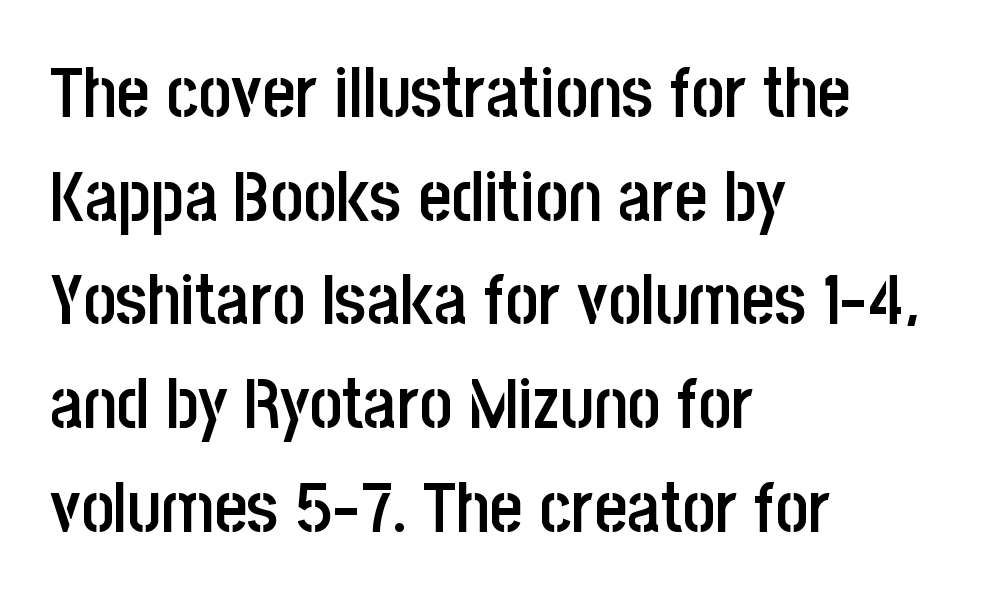
The image shows 71 px semibold, condensed sans-serif type, upright; set left-aligned, normal line spacing (1.46x), normal letter spacing, not underlined; low stroke contrast and a large x-height.
